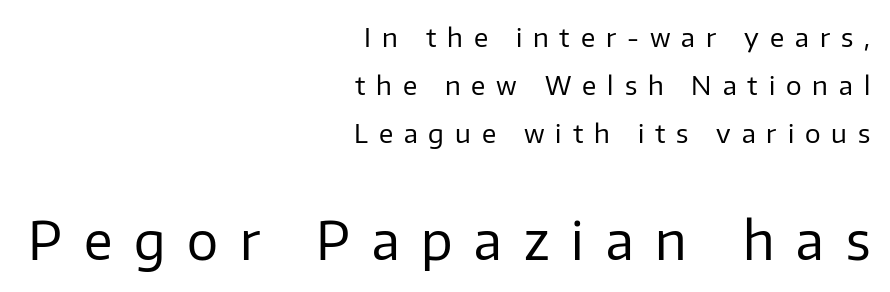
Q: Is the text bold? A: No.
Q: Is the text italic (slanted)? A: No, it is upright.
Q: Is the typeface a serif or a sans-serif typeface? A: Sans-serif.
Q: Is the text underlined? A: No.
Q: How is the paragraph aligned? A: Right-aligned.
Q: Is the spacing between letters normal or unusually wide? A: Unusually wide.
Q: Which block of text is set in a larger size, the first (top) or the second (bottom)? A: The second (bottom) one.
Q: Width (condensed, normal, or wide)? A: Normal.
Q: Stroke contrast? A: Low.
Q: x-height? A: Medium.
Q: Monospaced? A: No.
